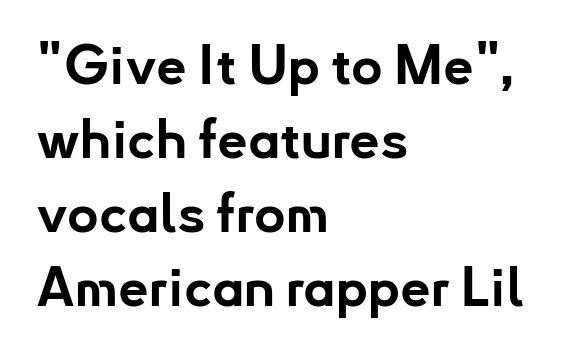
Designer's note — italics off, roman on. Standard letterfit; no display-style spreading of the glyphs. Unmarked baselines from the first word to the last. Type style note: lacks serifs.
